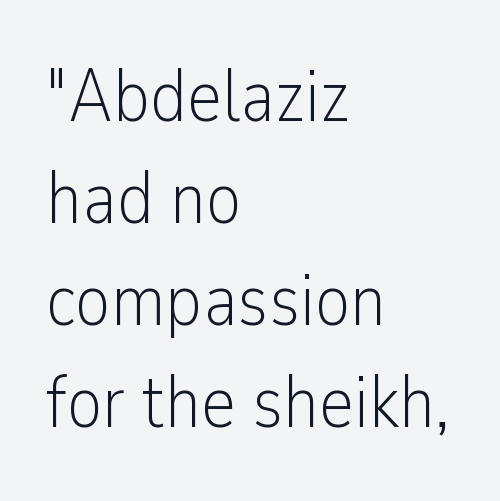
Q: Is the text bold? A: No.
Q: Is the text italic (slanted)? A: No, it is upright.
Q: Is the typeface a serif or a sans-serif typeface? A: Sans-serif.
Q: Is the text underlined? A: No.
Q: How is the paragraph aligned? A: Left-aligned.
Q: Is the spacing between letters normal or unusually wide? A: Normal.
Q: Is the spacing between lines tight, normal or loose? A: Normal.
Q: Width (condensed, normal, or wide)? A: Condensed.
Q: Stroke contrast? A: Low.
Q: x-height? A: Medium.
Q: Monospaced? A: No.
